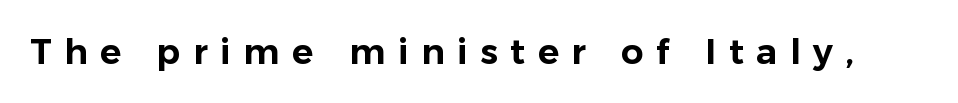
Q: Is the text italic (slanted)? A: No, it is upright.
Q: Is the typeface a serif or a sans-serif typeface? A: Sans-serif.
Q: Is the text underlined? A: No.
Q: Is the spacing between letters normal or unusually wide? A: Unusually wide.
Q: Width (condensed, normal, or wide)? A: Normal.
Q: Stroke contrast? A: Low.
Q: x-height? A: Medium.
Q: Monospaced? A: No.
